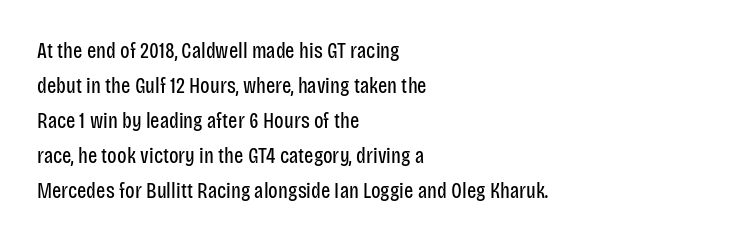
{"italic": "no", "bold": "no", "underline": "no", "align": "left", "line_spacing": "normal", "line_spacing_ratio": 1.59, "letter_spacing": "normal", "letter_spacing_em": 0.0, "glyph_px": 22}
